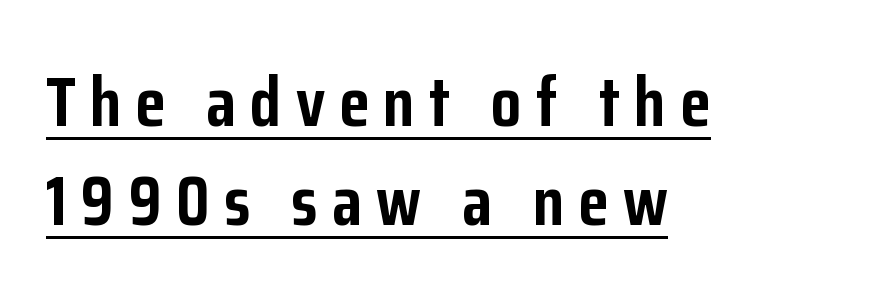
{"serif": "no", "italic": "no", "bold": "yes", "weight": "semibold", "width": "condensed", "stroke_contrast": "low", "x_height": "medium", "monospaced": "no", "underline": "yes", "align": "left", "line_spacing": "normal", "line_spacing_ratio": 1.42, "letter_spacing": "wide", "letter_spacing_em": 0.2, "glyph_px": 70}
